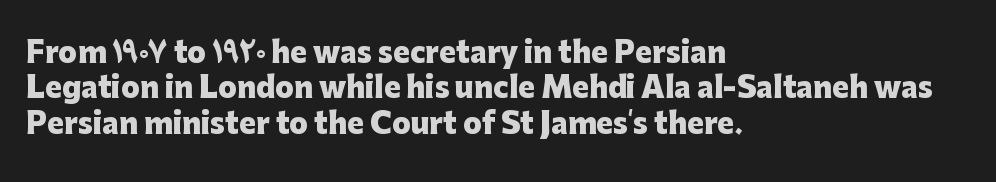
Q: Is the text bold? A: Yes.
Q: Is the text italic (slanted)? A: No, it is upright.
Q: Is the typeface a serif or a sans-serif typeface? A: Sans-serif.
Q: Is the text underlined? A: No.
Q: How is the paragraph aligned? A: Left-aligned.
Q: Is the spacing between letters normal or unusually wide? A: Normal.
Q: Is the spacing between lines tight, normal or loose? A: Normal.
Q: Width (condensed, normal, or wide)? A: Normal.
Q: Stroke contrast? A: Low.
Q: x-height? A: Medium.
Q: Monospaced? A: No.
